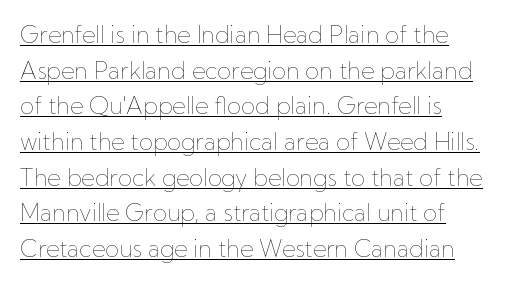
The image shows 23 px text type, upright; set left-aligned, normal line spacing (1.55x), normal letter spacing, underlined.
